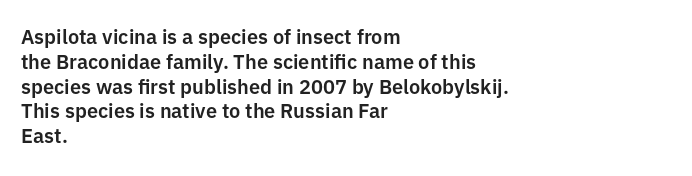
Q: Is the text italic (slanted)? A: No, it is upright.
Q: Is the text underlined? A: No.
Q: How is the paragraph aligned? A: Left-aligned.
Q: Is the spacing between letters normal or unusually wide? A: Normal.
